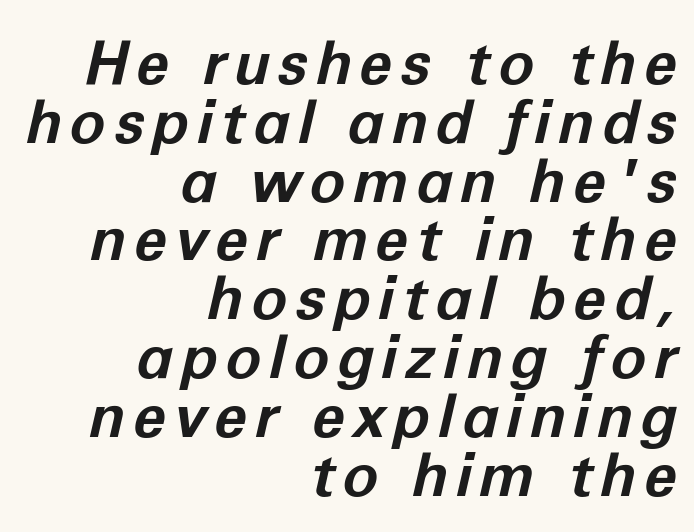
The image shows 60 px bold type, italic (leaning right); set right-aligned, tight line spacing (0.98x), not underlined; low stroke contrast and a medium x-height.
